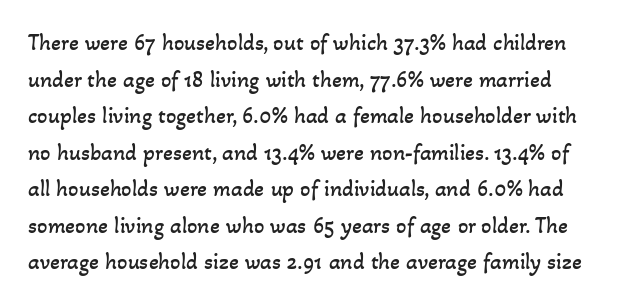
Q: Is the text bold? A: No.
Q: Is the text underlined? A: No.
Q: Is the spacing between letters normal or unusually wide? A: Normal.
Q: Is the spacing between lines tight, normal or loose? A: Normal.
